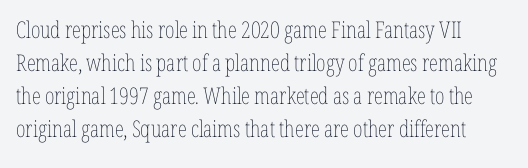
Q: Is the text bold? A: No.
Q: Is the text italic (slanted)? A: No, it is upright.
Q: Is the text underlined? A: No.
Q: How is the paragraph aligned? A: Left-aligned.
Q: Is the spacing between letters normal or unusually wide? A: Normal.
Q: Is the spacing between lines tight, normal or loose? A: Normal.
